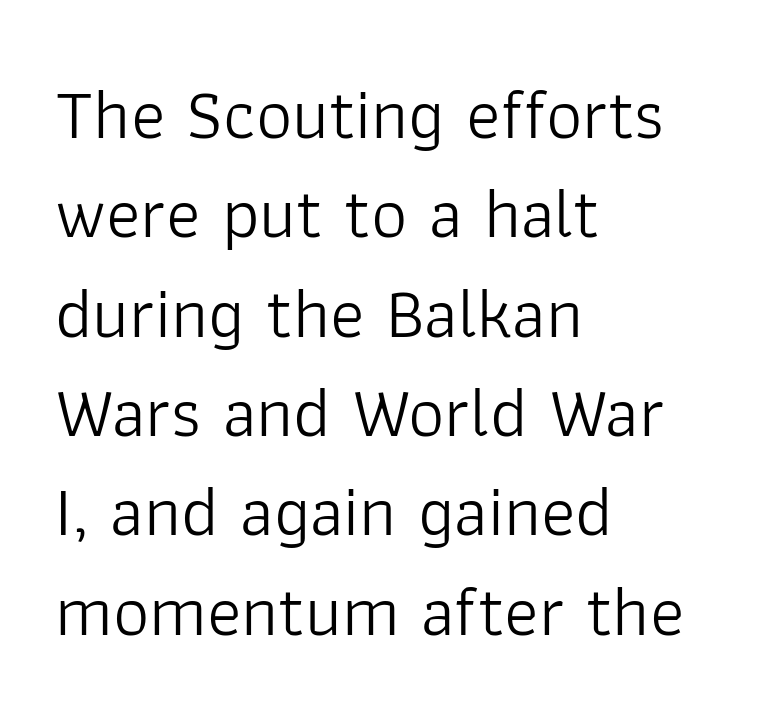
The image shows 72 px light sans-serif type, upright; set left-aligned, normal line spacing (1.38x), normal letter spacing, not underlined; low stroke contrast and a medium x-height.
